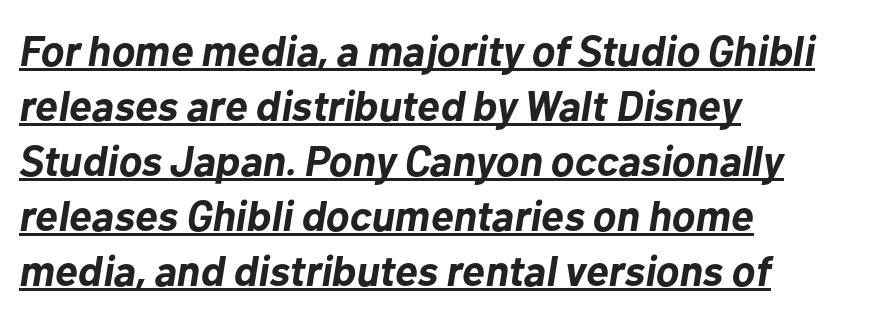
The image shows 43 px bold type, italic (leaning right); set left-aligned, normal line spacing (1.28x), normal letter spacing, underlined; low stroke contrast and a medium x-height.
